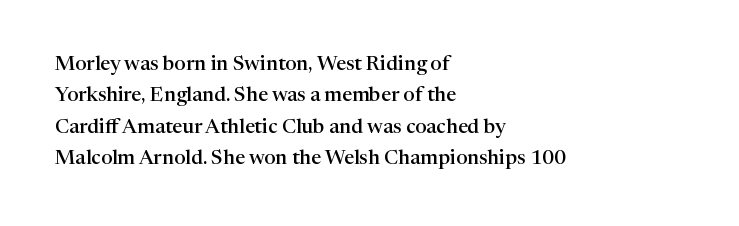
The characters look somewhat weighty, a semibold short of true bold. The passage shown is not underscored anywhere. Tall strokes in this sample are plumb rather than angled. Observe the ordinary spacing: letters are neighbours, not strangers.
